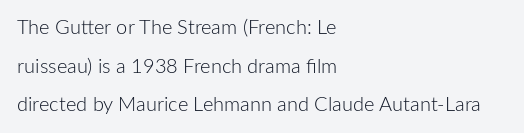
The image shows 20 px text type, upright; set left-aligned, loose line spacing (1.93x), normal letter spacing, not underlined.
